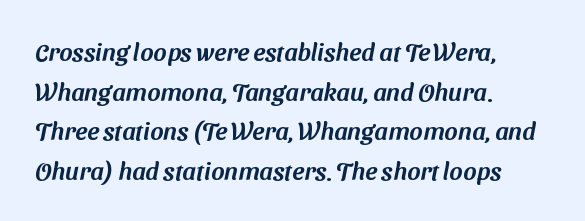
Q: Is the text underlined? A: No.
Q: How is the paragraph aligned? A: Left-aligned.
Q: Is the spacing between letters normal or unusually wide? A: Normal.
Q: Is the spacing between lines tight, normal or loose? A: Normal.
